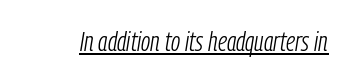
The image shows 28 px light, condensed type, italic (leaning right); set normal letter spacing, underlined; low stroke contrast and a medium x-height.
